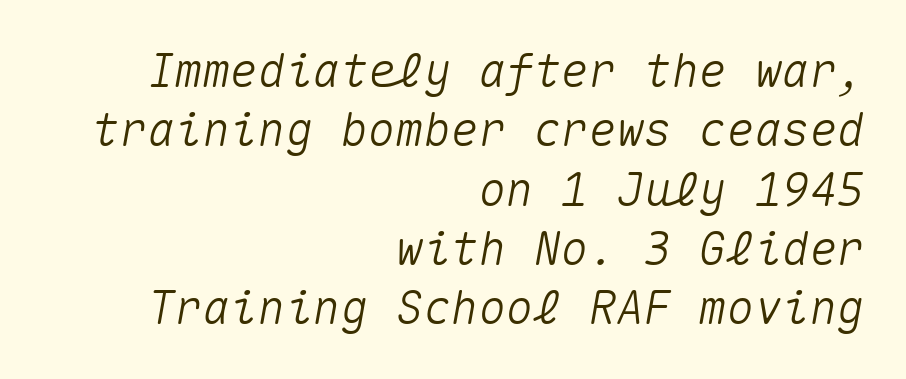
The image shows 46 px text type, italic (leaning right), monospaced; set right-aligned, normal line spacing (1.29x), normal letter spacing, not underlined; medium stroke contrast and a medium x-height.
